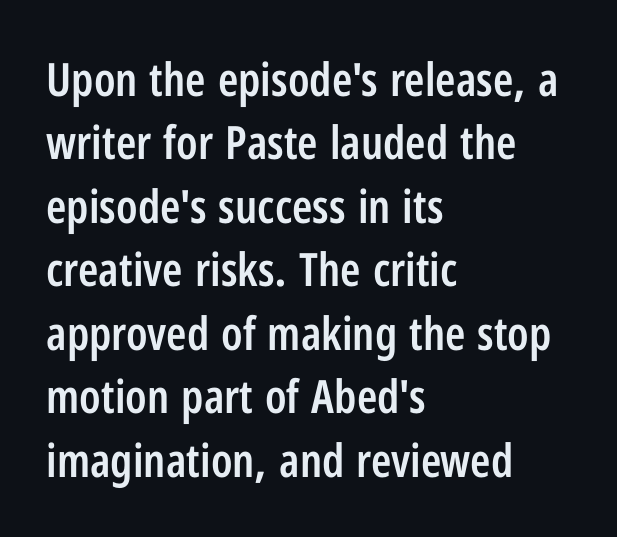
The image shows 46 px semibold, condensed sans-serif type, upright; set left-aligned, normal line spacing (1.38x), normal letter spacing, not underlined; low stroke contrast and a medium x-height.
